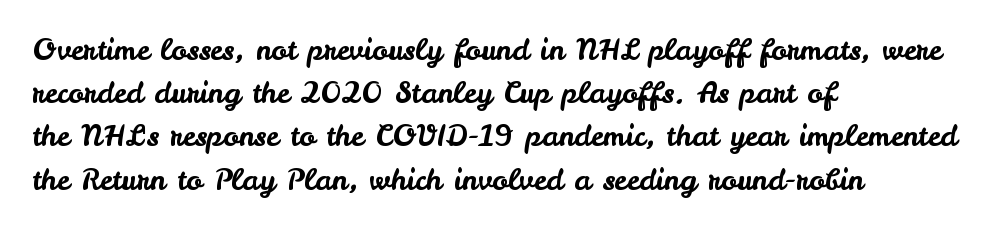
{"serif": "no", "width": "normal", "stroke_contrast": "low", "x_height": "small", "monospaced": "no", "underline": "no", "align": "left", "line_spacing": "normal", "line_spacing_ratio": 1.49, "letter_spacing": "normal", "letter_spacing_em": 0.0, "glyph_px": 29}
